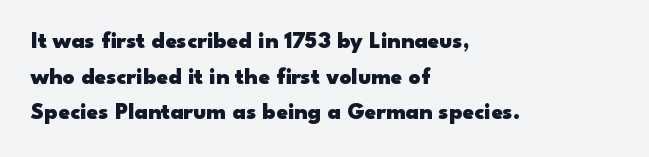
{"italic": "no", "bold": "yes", "underline": "no", "align": "left", "line_spacing": "normal", "line_spacing_ratio": 1.55, "letter_spacing": "normal", "letter_spacing_em": 0.0, "glyph_px": 23}
